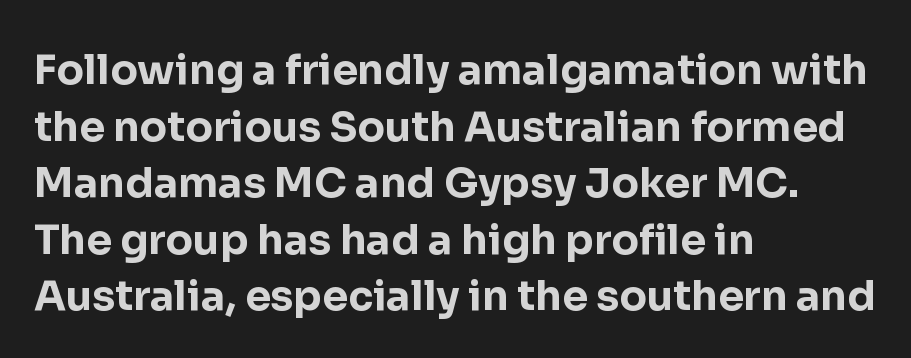
Spacing between characters is what you'd get straight out of the box. Glance below the letters and you will spot only blank space. This sample uses an upright cut, with every glyph sitting square on the baseline. The glyphs have the mass of a bold cut.
